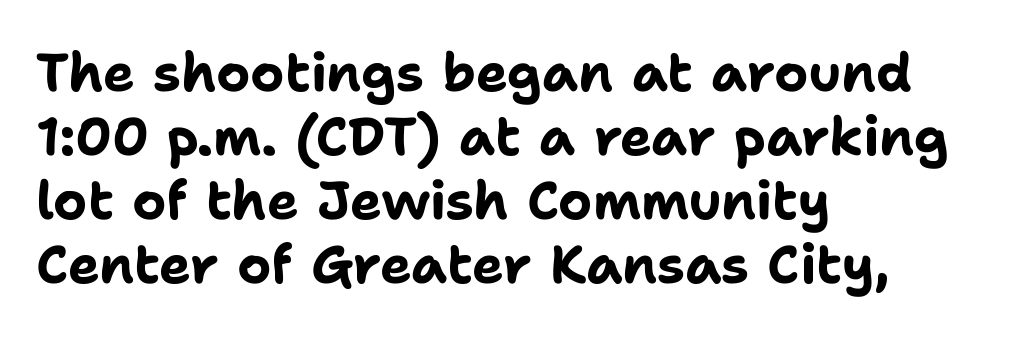
Q: Is the text bold? A: Yes.
Q: Is the text italic (slanted)? A: No, it is upright.
Q: Is the typeface a serif or a sans-serif typeface? A: Sans-serif.
Q: Is the text underlined? A: No.
Q: How is the paragraph aligned? A: Left-aligned.
Q: Is the spacing between letters normal or unusually wide? A: Normal.
Q: Width (condensed, normal, or wide)? A: Normal.
Q: Stroke contrast? A: Low.
Q: x-height? A: Medium.
Q: Monospaced? A: No.
